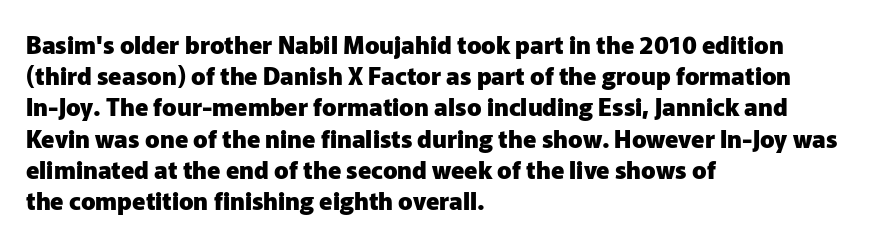
Q: Is the text bold? A: Yes.
Q: Is the text italic (slanted)? A: No, it is upright.
Q: Is the text underlined? A: No.
Q: How is the paragraph aligned? A: Left-aligned.
Q: Is the spacing between letters normal or unusually wide? A: Normal.
Q: Is the spacing between lines tight, normal or loose? A: Normal.
